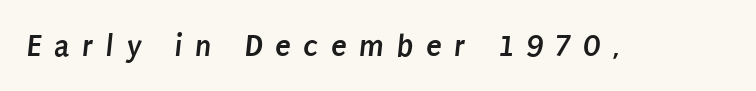
Q: Is the text bold? A: Yes.
Q: Is the typeface a serif or a sans-serif typeface? A: Sans-serif.
Q: Is the text underlined? A: No.
Q: Is the spacing between letters normal or unusually wide? A: Unusually wide.
Q: Width (condensed, normal, or wide)? A: Condensed.
Q: Stroke contrast? A: Low.
Q: x-height? A: Large.
Q: Monospaced? A: No.
